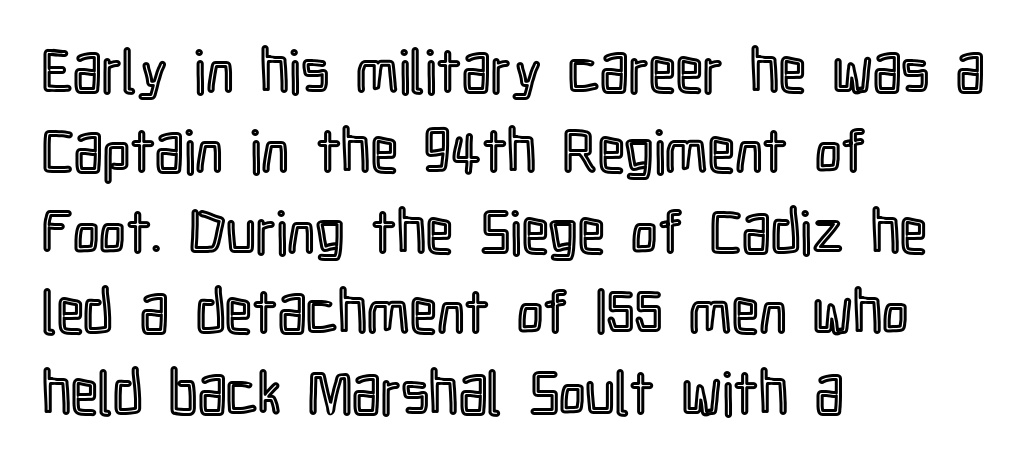
{"italic": "no", "width": "condensed", "x_height": "medium", "monospaced": "no", "underline": "no", "align": "left", "line_spacing": "normal", "line_spacing_ratio": 1.34, "letter_spacing": "normal", "letter_spacing_em": 0.0, "glyph_px": 60}
